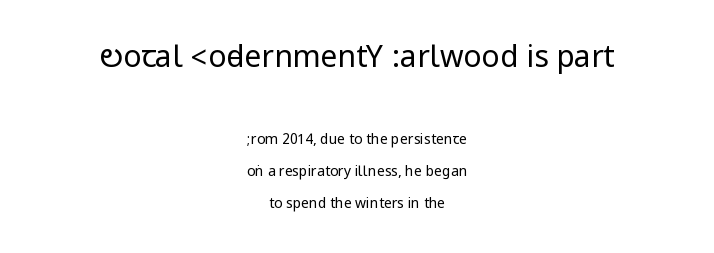
The glyphs are unaccompanied by any horizontal stroke below them. A typesetter would label this face a sans. Horizontal alignment here is central, giving a formal, balanced look. A typesetter would mark this as roman, not italic. What's the leading like? Stretched, with rows far apart. Character size in the leading block exceeds that of the trailing block.
